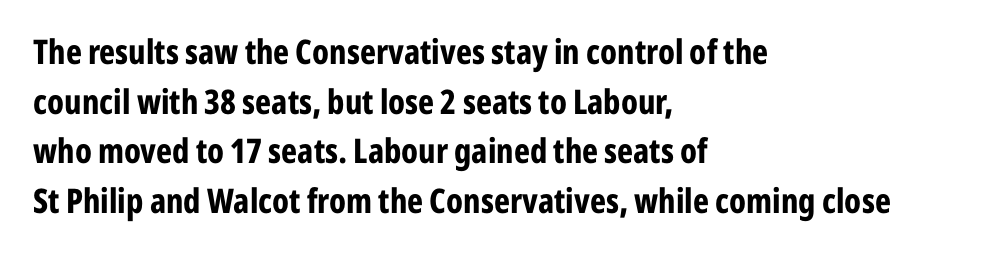
{"serif": "no", "italic": "no", "bold": "yes", "weight": "bold", "width": "condensed", "stroke_contrast": "low", "x_height": "medium", "monospaced": "no", "underline": "no", "align": "left", "line_spacing": "normal", "line_spacing_ratio": 1.46, "letter_spacing": "normal", "letter_spacing_em": 0.0, "glyph_px": 34}
